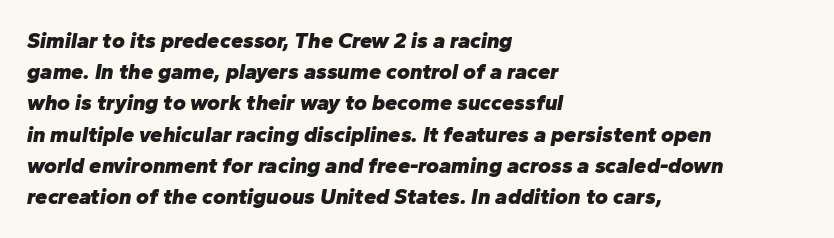
{"italic": "yes", "lean": "right", "slant_degrees": 10, "bold": "yes", "underline": "no", "align": "left", "line_spacing": "normal", "line_spacing_ratio": 1.42, "letter_spacing": "normal", "letter_spacing_em": 0.0, "glyph_px": 22}
